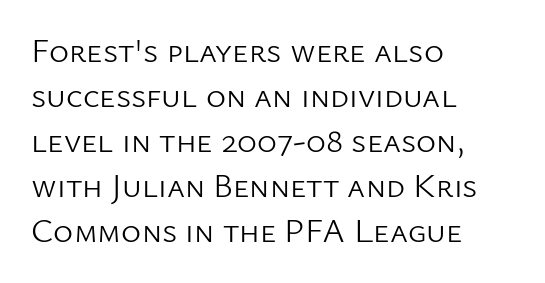
The image shows 34 px light sans-serif type, upright; set left-aligned, normal line spacing (1.32x), normal letter spacing, not underlined; low stroke contrast and a medium x-height.
